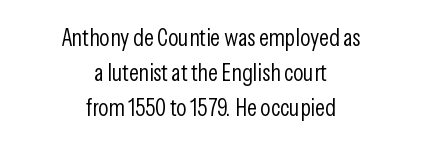
Does extra space separate the letters? No, they use regular spacing. Both edges are ragged and mirror each other, which tells us the setting is centered. Stroke thickness stays within the range of a standard reading face or lighter. Descenders are the only things crossing below the line.
